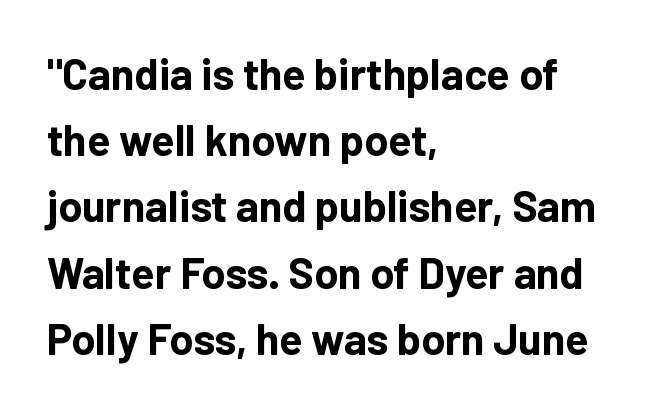
This sample uses plain, unmodified letter spacing. Short and long lines alike share a common starting point at left. Is the type bold? Yes — the strokes are clearly thick and heavy. If you measured baseline to baseline, you'd find a middling distance. Every character sits straight up, as roman type does. The words here are not underlined.
